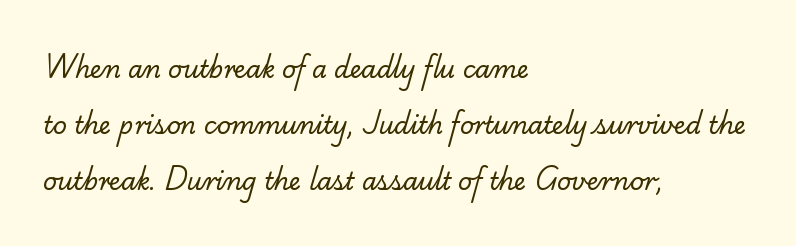
The image shows 24 px text type; set left-aligned, loose line spacing (2.33x), normal letter spacing, not underlined.
